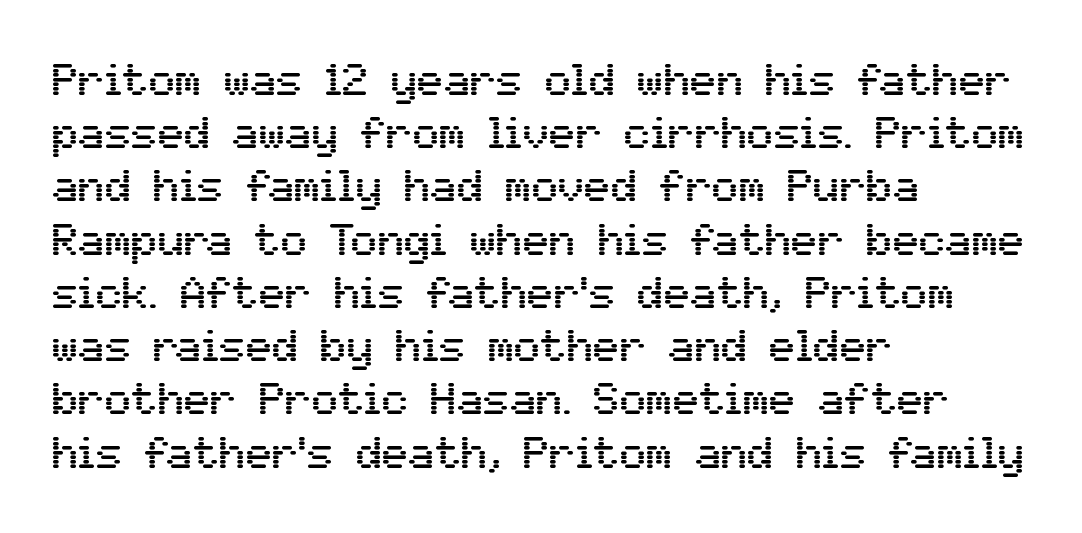
{"serif": "no", "italic": "no", "width": "normal", "stroke_contrast": "medium", "x_height": "medium", "monospaced": "no", "underline": "no", "align": "left", "line_spacing_ratio": 1.21, "letter_spacing": "normal", "letter_spacing_em": 0.0, "glyph_px": 44}
